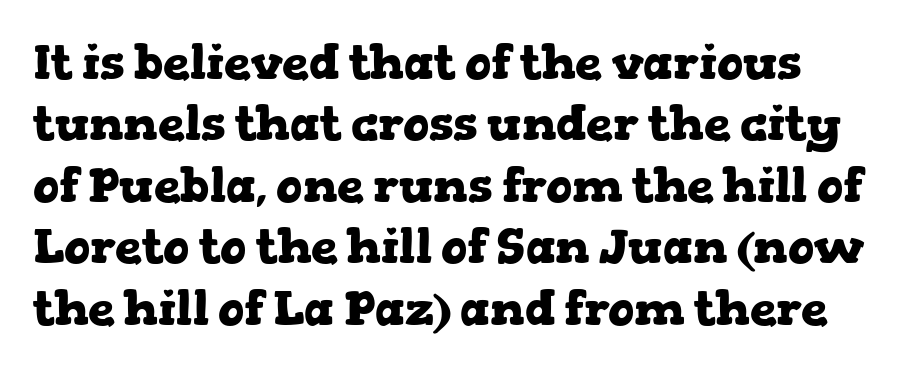
{"serif": "yes", "italic": "no", "bold": "yes", "weight": "heavy", "width": "wide", "stroke_contrast": "low", "x_height": "medium", "monospaced": "no", "underline": "no", "line_spacing": "normal", "line_spacing_ratio": 1.28, "letter_spacing": "normal", "letter_spacing_em": 0.0, "glyph_px": 48}
